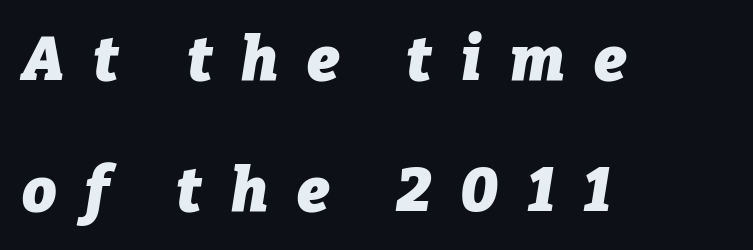
Q: Is the text bold? A: Yes.
Q: Is the text italic (slanted)? A: Yes, it leans right by about 9 degrees.
Q: Is the text underlined? A: No.
Q: How is the paragraph aligned? A: Left-aligned.
Q: Is the spacing between letters normal or unusually wide? A: Unusually wide.
Q: Is the spacing between lines tight, normal or loose? A: Loose.
Q: Width (condensed, normal, or wide)? A: Normal.
Q: Stroke contrast? A: Low.
Q: x-height? A: Medium.
Q: Monospaced? A: No.
